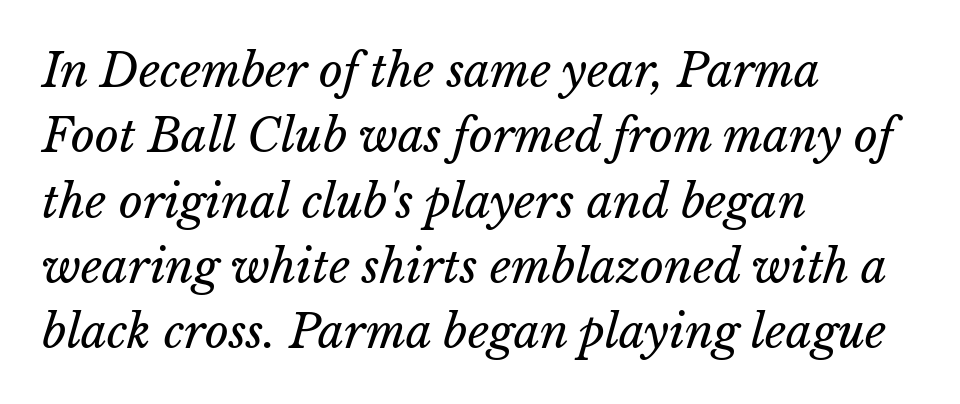
The face used here is proportionally spaced, like ordinary book or web type. Each line starts at the same left margin while the right side varies. Compared with typical body copy, the letter spacing here is the same. Check under the words: just untouched page. Normally led — the rows are evenly, conventionally spaced.
